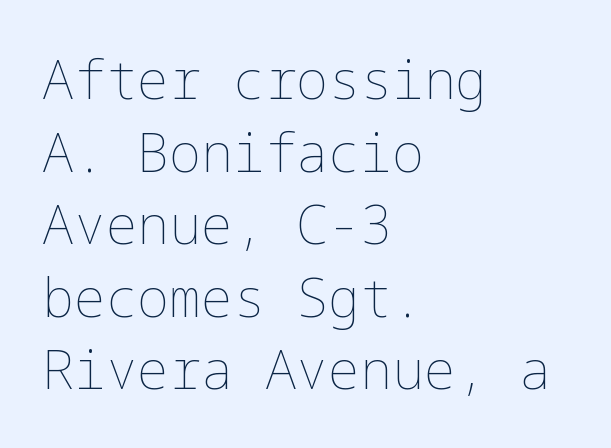
{"italic": "no", "bold": "no", "weight": "thin", "width": "normal", "stroke_contrast": "low", "x_height": "medium", "underline": "no", "align": "left", "line_spacing": "normal", "line_spacing_ratio": 1.37, "letter_spacing": "normal", "letter_spacing_em": 0.0, "glyph_px": 53}
